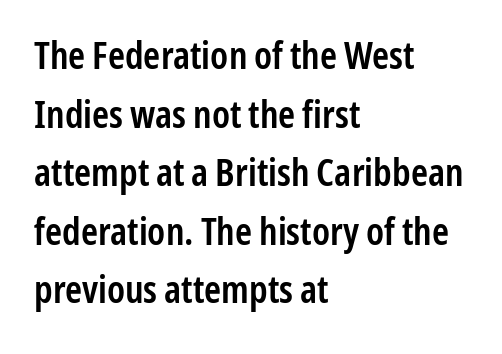
{"serif": "no", "italic": "no", "bold": "semi", "weight": "semibold", "width": "condensed", "stroke_contrast": "low", "x_height": "medium", "monospaced": "no", "underline": "no", "align": "left", "line_spacing": "normal", "line_spacing_ratio": 1.54, "letter_spacing": "normal", "letter_spacing_em": 0.0, "glyph_px": 38}
